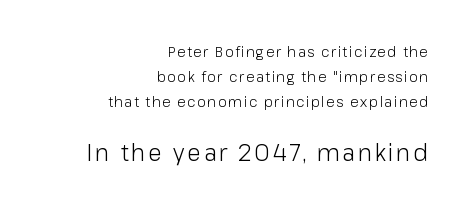
On a weight scale, this lands at 450 or below. The passage is arranged like a letterhead date or caption credit — flush right. Type size steps up from the first block to the second. The lettering stays uniformly vertical, giving the passage a roman look. Decoration check: the copy has no underline.
